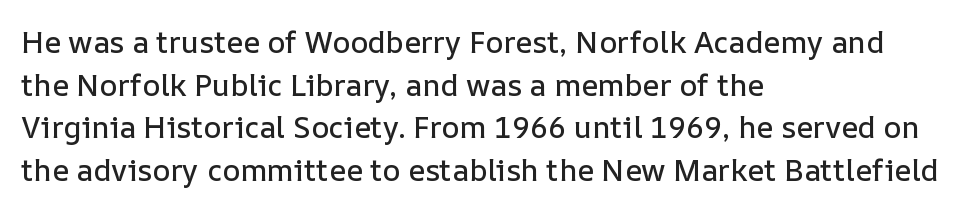
{"italic": "no", "width": "normal", "stroke_contrast": "low", "x_height": "medium", "monospaced": "no", "underline": "no", "align": "left", "line_spacing": "normal", "line_spacing_ratio": 1.42, "letter_spacing": "normal", "letter_spacing_em": 0.0, "glyph_px": 30}
